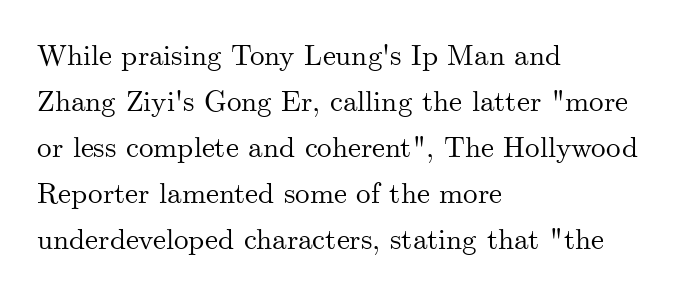
In CSS terms this would be text-align: left. Line spacing here is normal. Does the type have serifs? Yes, each stem ends in a small foot. Only glyphs here, with clear space below each row. The lettering stays uniformly vertical, giving the passage a roman look.
